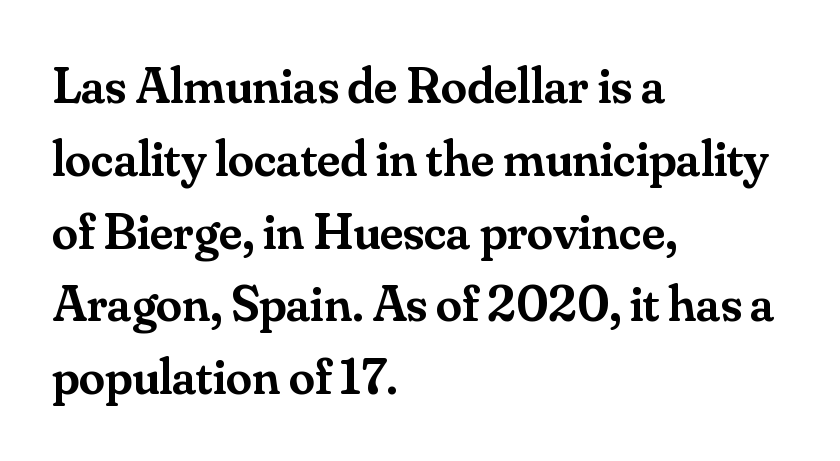
Q: Is the text bold? A: Semi-bold.
Q: Is the text italic (slanted)? A: No, it is upright.
Q: Is the typeface a serif or a sans-serif typeface? A: Serif.
Q: Is the text underlined? A: No.
Q: How is the paragraph aligned? A: Left-aligned.
Q: Is the spacing between letters normal or unusually wide? A: Normal.
Q: Is the spacing between lines tight, normal or loose? A: Normal.
Q: Width (condensed, normal, or wide)? A: Normal.
Q: Stroke contrast? A: Medium.
Q: x-height? A: Small.
Q: Monospaced? A: No.
